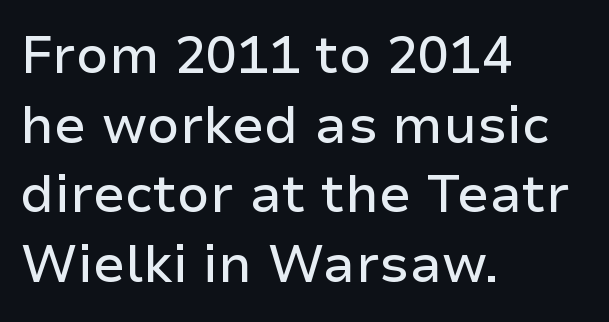
{"serif": "no", "italic": "no", "width": "normal", "stroke_contrast": "low", "x_height": "medium", "monospaced": "no", "underline": "no", "align": "left", "line_spacing": "normal", "line_spacing_ratio": 1.34, "letter_spacing": "normal", "letter_spacing_em": 0.0, "glyph_px": 52}
